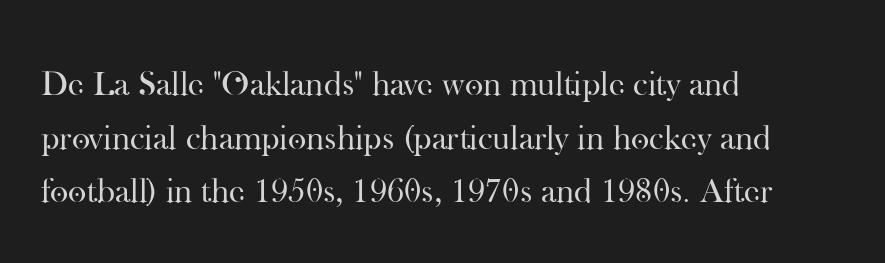
The image shows 35 px regular-weight serif type, upright; set left-aligned, normal line spacing (1.53x), normal letter spacing, not underlined; high stroke contrast and a small x-height.
